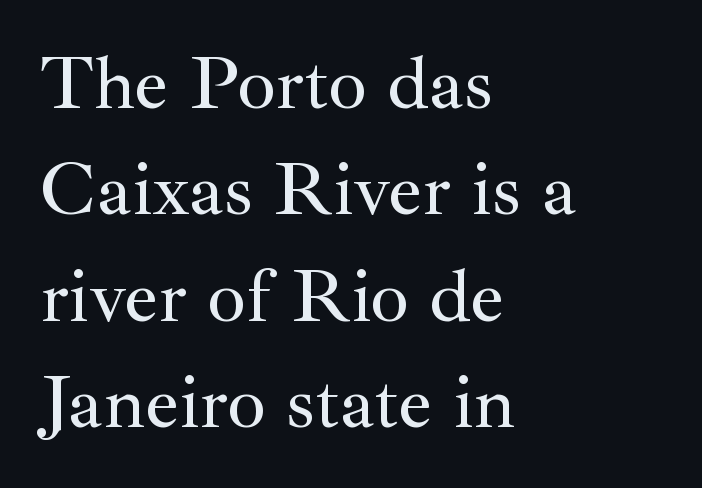
In terms of posture, this sample is upright. The line texture is even and compact thanks to regular tracking. The space directly below the letters is spotless. The line-height multiplier appears to be the usual default.
